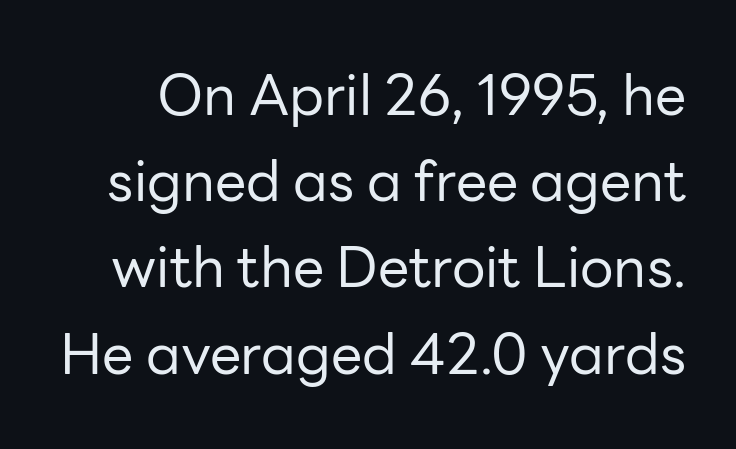
The image shows 56 px regular-weight sans-serif type, upright; set normal line spacing (1.54x), normal letter spacing, not underlined; low stroke contrast and a medium x-height.
